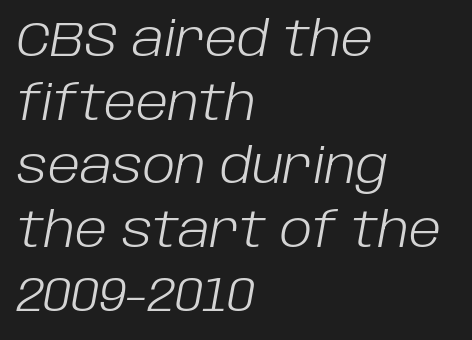
Q: Is the text bold? A: No.
Q: Is the text italic (slanted)? A: Yes, it leans right by about 10 degrees.
Q: Is the text underlined? A: No.
Q: How is the paragraph aligned? A: Left-aligned.
Q: Is the spacing between letters normal or unusually wide? A: Normal.
Q: Is the spacing between lines tight, normal or loose? A: Normal.
Q: Width (condensed, normal, or wide)? A: Normal.
Q: Stroke contrast? A: Low.
Q: x-height? A: Large.
Q: Monospaced? A: No.
